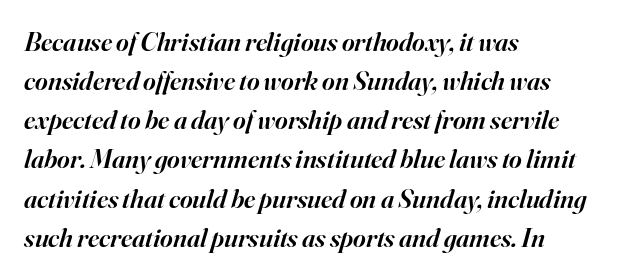
Q: Is the text bold? A: Semi-bold.
Q: Is the text italic (slanted)? A: Yes, it leans right by about 16 degrees.
Q: Is the text underlined? A: No.
Q: How is the paragraph aligned? A: Left-aligned.
Q: Is the spacing between letters normal or unusually wide? A: Normal.
Q: Is the spacing between lines tight, normal or loose? A: Normal.
